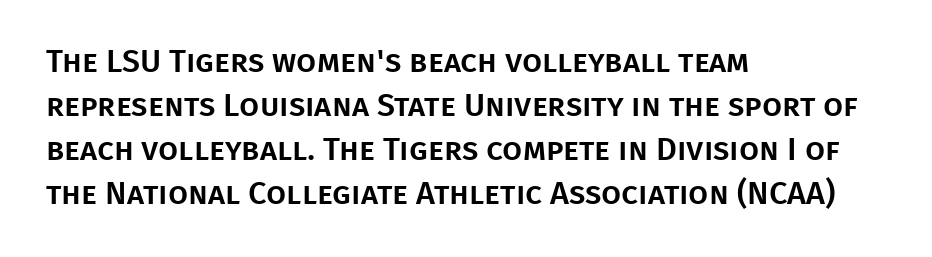
Q: Is the text italic (slanted)? A: No, it is upright.
Q: Is the typeface a serif or a sans-serif typeface? A: Sans-serif.
Q: Is the text underlined? A: No.
Q: How is the paragraph aligned? A: Left-aligned.
Q: Is the spacing between letters normal or unusually wide? A: Normal.
Q: Is the spacing between lines tight, normal or loose? A: Normal.
Q: Width (condensed, normal, or wide)? A: Normal.
Q: Stroke contrast? A: Low.
Q: x-height? A: Large.
Q: Monospaced? A: No.
